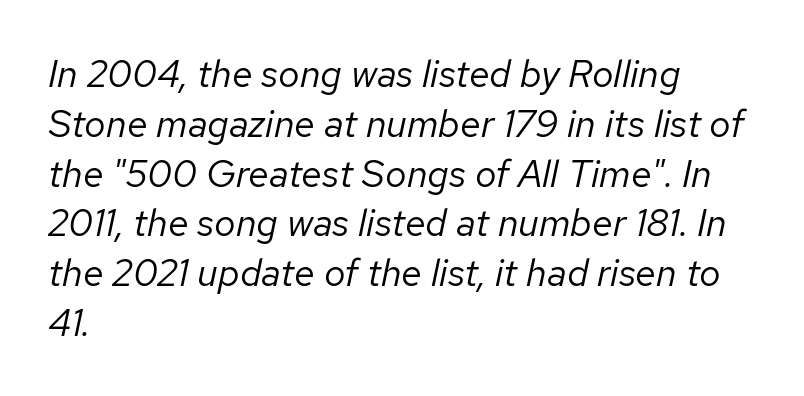
Q: Is the text bold? A: No.
Q: Is the text italic (slanted)? A: Yes, it leans right by about 12 degrees.
Q: Is the text underlined? A: No.
Q: How is the paragraph aligned? A: Left-aligned.
Q: Is the spacing between letters normal or unusually wide? A: Normal.
Q: Is the spacing between lines tight, normal or loose? A: Normal.
Q: Width (condensed, normal, or wide)? A: Normal.
Q: Stroke contrast? A: Low.
Q: x-height? A: Medium.
Q: Monospaced? A: No.
